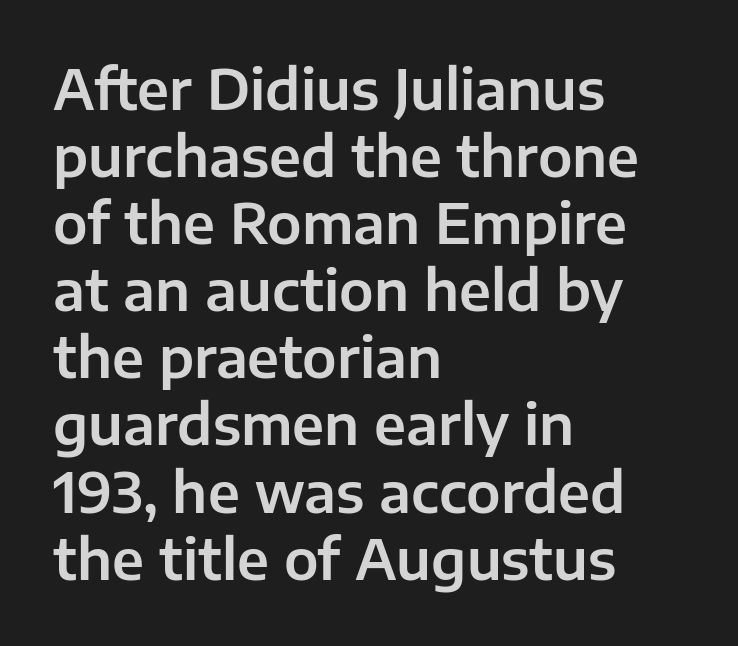
Q: Is the text italic (slanted)? A: No, it is upright.
Q: Is the typeface a serif or a sans-serif typeface? A: Sans-serif.
Q: Is the text underlined? A: No.
Q: How is the paragraph aligned? A: Left-aligned.
Q: Is the spacing between letters normal or unusually wide? A: Normal.
Q: Width (condensed, normal, or wide)? A: Normal.
Q: Stroke contrast? A: Low.
Q: x-height? A: Medium.
Q: Monospaced? A: No.
